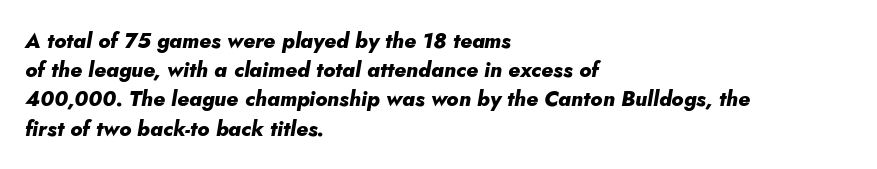
Pretty heavy lettering here — definitely bold. Line spacing here is normal. The lines in this sample share a left origin and differ only in where they stop. Nobody drew a line under any word here.
